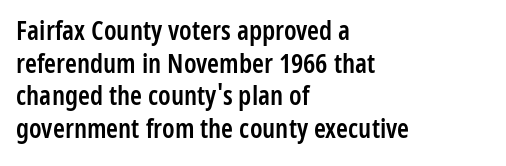
Q: Is the text bold? A: Semi-bold.
Q: Is the text italic (slanted)? A: No, it is upright.
Q: Is the text underlined? A: No.
Q: How is the paragraph aligned? A: Left-aligned.
Q: Is the spacing between letters normal or unusually wide? A: Normal.
